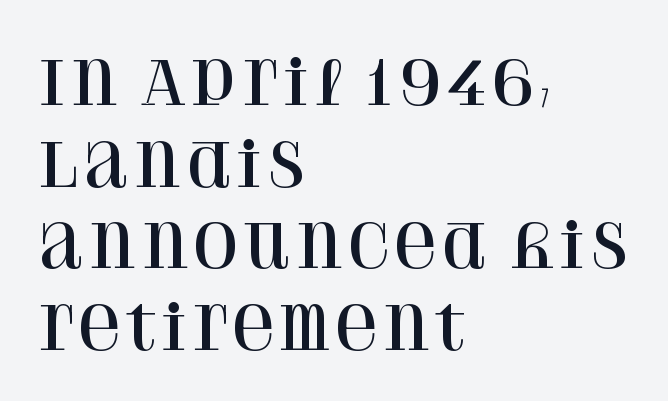
Note the varied advance widths — an 'i' is clearly narrower than an 'm'. Interline gaps are of average width in this sample. The gaps between neighbouring characters are ordinary and unremarkable. Unmarked baselines from the first word to the last. These lines stack with their left ends in a neat column. Classification — serif.
